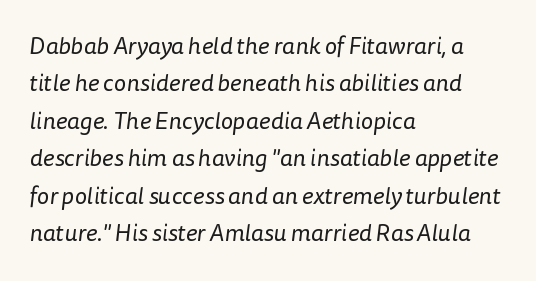
No letter is thick-stroked: the sample isn't bold. Descenders hang freely into open space. Leading: standard. Short note: letters normally spaced.
